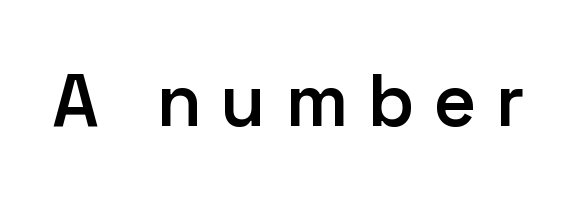
Ordinary non-slanted type is in use. Typographic density is moderately raised because the face is semibold. The passage shown has open, widely tracked lettering throughout. The passage shown is typeset with a sans-serif family. The foot of each line stays bare and open.
